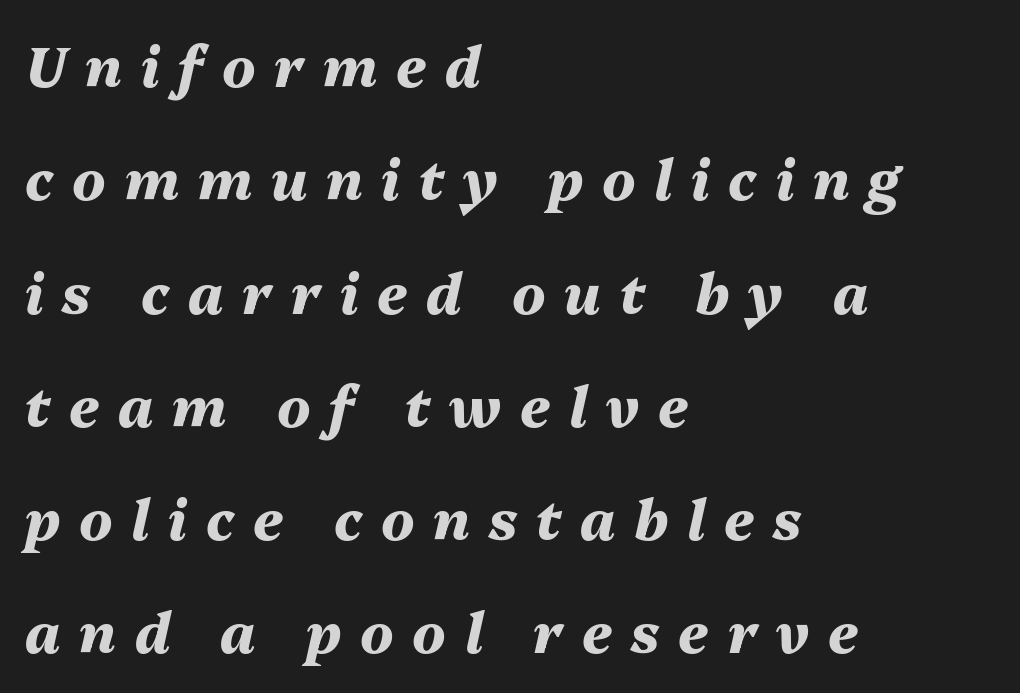
Q: Is the text bold? A: Yes.
Q: Is the text italic (slanted)? A: Yes, it leans right by about 13 degrees.
Q: Is the text underlined? A: No.
Q: How is the paragraph aligned? A: Left-aligned.
Q: Is the spacing between letters normal or unusually wide? A: Unusually wide.
Q: Is the spacing between lines tight, normal or loose? A: Loose.
Q: Width (condensed, normal, or wide)? A: Normal.
Q: Stroke contrast? A: Medium.
Q: x-height? A: Medium.
Q: Monospaced? A: No.
